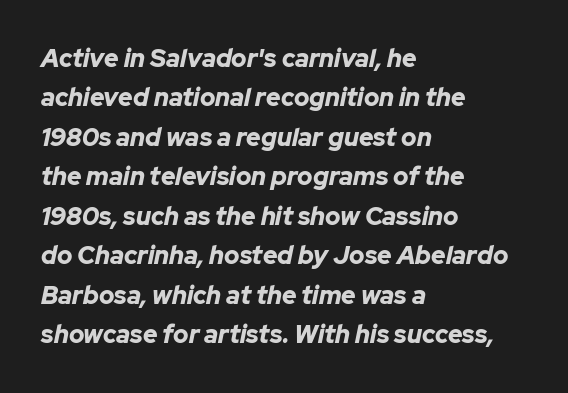
In terms of leading, this rendering sits right in the middle. Only glyphs here, with clear space below each row. Each word holds together tightly as a unit, with standard inter-letter gaps. The ragged edge is on the right, which tells us the setting is flush left.
